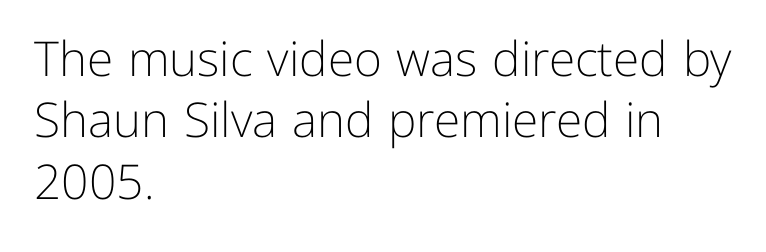
Q: Is the text bold? A: No.
Q: Is the text italic (slanted)? A: No, it is upright.
Q: Is the typeface a serif or a sans-serif typeface? A: Sans-serif.
Q: Is the text underlined? A: No.
Q: How is the paragraph aligned? A: Left-aligned.
Q: Is the spacing between letters normal or unusually wide? A: Normal.
Q: Is the spacing between lines tight, normal or loose? A: Normal.
Q: Width (condensed, normal, or wide)? A: Normal.
Q: Stroke contrast? A: Low.
Q: x-height? A: Medium.
Q: Monospaced? A: No.
